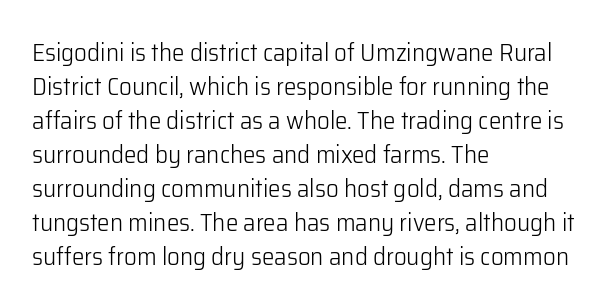
The image shows 25 px text type, upright; set left-aligned, normal line spacing (1.36x), normal letter spacing, not underlined.
